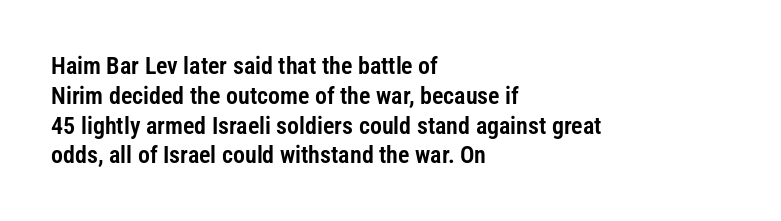
The image shows 24 px text type, upright; set left-aligned, line spacing 1.24x, normal letter spacing, not underlined.
